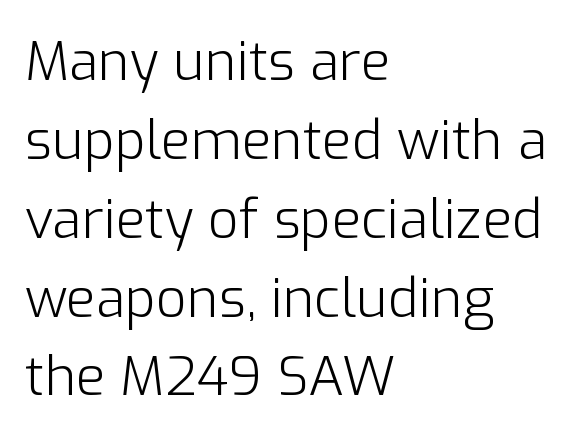
Each new line begins a customary step beneath the previous one. This rendering employs a face without finishing strokes, i.e., a sans-serif. Proportional: the letters do not fall into vertical columns. The font's upright variant was chosen for this text. Weight: in the light-to-regular range. Default kerning and tracking; the words read as compact shapes.
